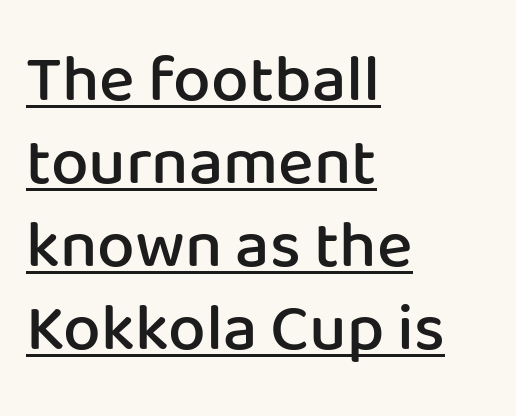
{"serif": "no", "italic": "no", "bold": "semi", "weight": "semibold", "width": "normal", "stroke_contrast": "low", "x_height": "medium", "monospaced": "no", "underline": "yes", "align": "left", "line_spacing_ratio": 1.24, "letter_spacing": "normal", "letter_spacing_em": 0.0, "glyph_px": 67}
